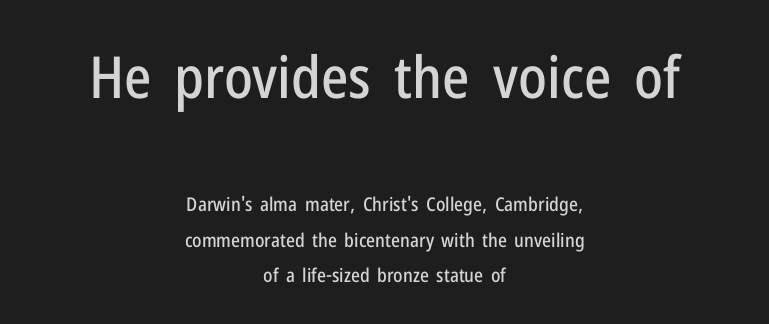
Q: Is the text italic (slanted)? A: No, it is upright.
Q: Is the typeface a serif or a sans-serif typeface? A: Sans-serif.
Q: Is the text underlined? A: No.
Q: How is the paragraph aligned? A: Centered.
Q: Is the spacing between letters normal or unusually wide? A: Normal.
Q: Which block of text is set in a larger size, the first (top) or the second (bottom)? A: The first (top) one.
Q: Width (condensed, normal, or wide)? A: Condensed.
Q: Stroke contrast? A: Low.
Q: x-height? A: Medium.
Q: Monospaced? A: No.
